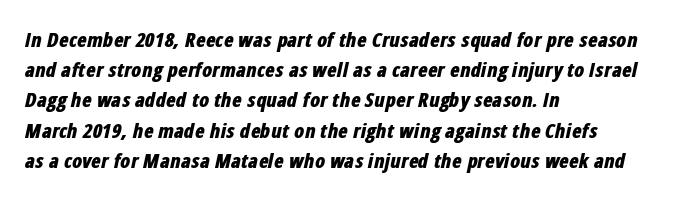
Honestly, there is no underline to notice here at all. Words appear dense and cohesive because spacing is normal. Evenly set lines give the paragraph a standard silhouette. Visually the block forms a straight wall on the left and a jagged coastline on the right.
